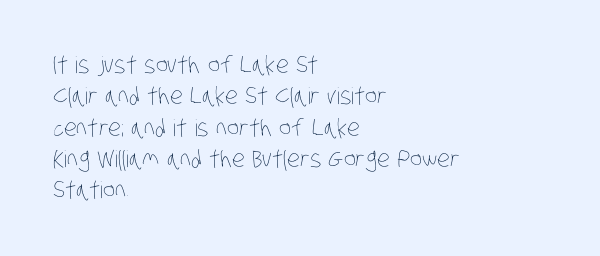
The image shows 23 px text type; set left-aligned, normal line spacing (1.36x), normal letter spacing, not underlined.
